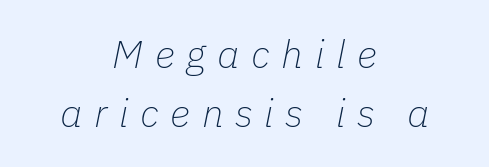
The image shows 39 px thin type, italic (leaning right); set centered, normal line spacing (1.52x), unusually wide letter spacing (+0.3 em), not underlined; low stroke contrast and a medium x-height.
